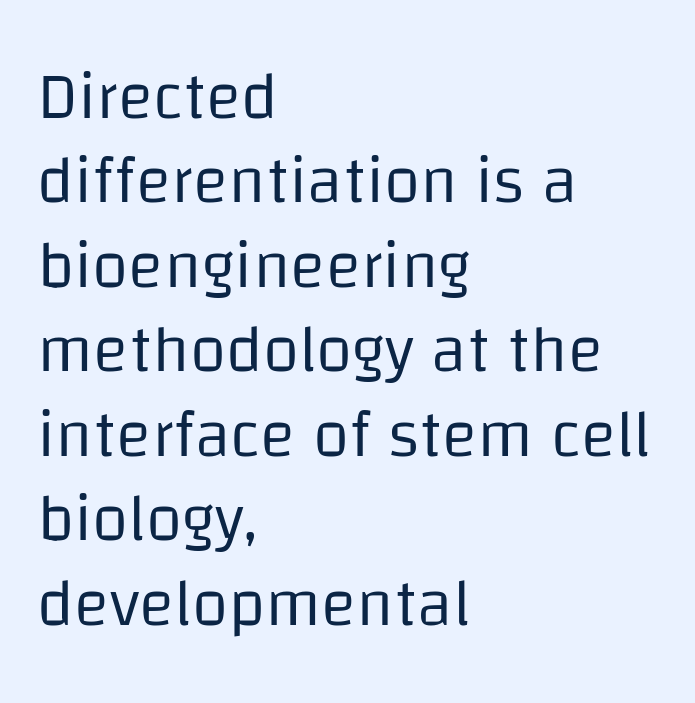
{"serif": "no", "italic": "no", "bold": "no", "weight": "regular", "width": "normal", "stroke_contrast": "low", "x_height": "large", "monospaced": "no", "underline": "no", "align": "left", "line_spacing": "normal", "line_spacing_ratio": 1.28, "letter_spacing": "normal", "letter_spacing_em": 0.0, "glyph_px": 66}
